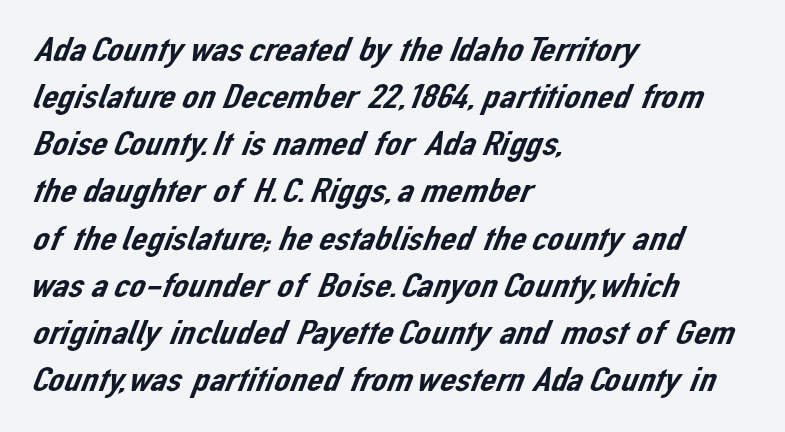
The passage is arranged the way most books set body copy — flush left. The font family rendered here belongs to the sans-serif group. How would I describe the line gaps? Plain and ordinary. This sample has the flowing, uneven cadence of proportional lettering.
